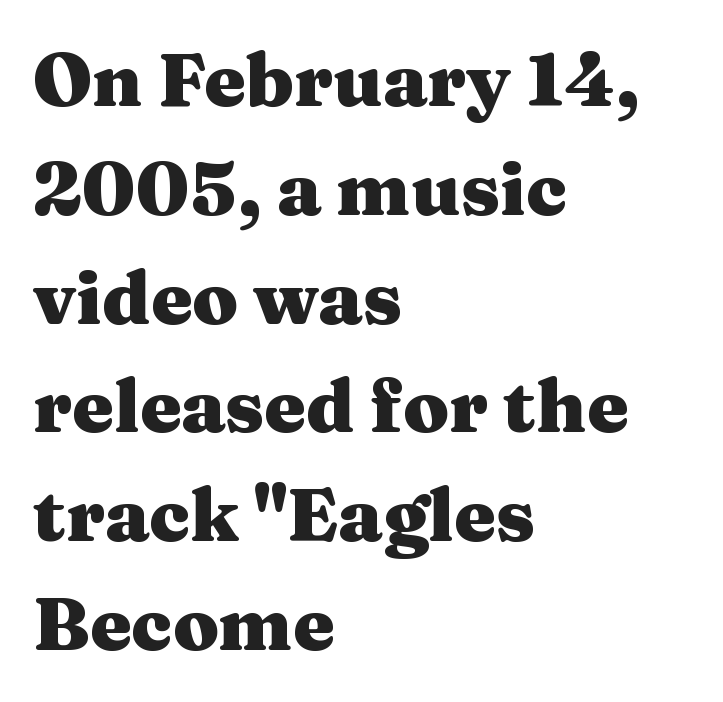
Posture: upright roman. The zone under the glyphs is completely vacant. The typeface chosen for these lines features serifs. These lines are set flush left with a ragged right edge.
